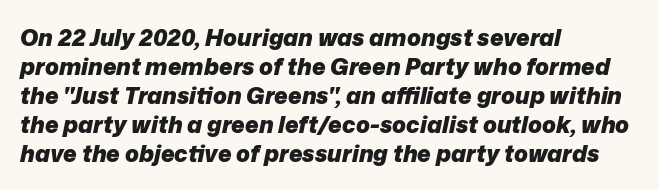
{"italic": "yes", "lean": "right", "slant_degrees": 12, "bold": "yes", "underline": "no", "align": "left", "line_spacing": "normal", "line_spacing_ratio": 1.26, "letter_spacing": "normal", "letter_spacing_em": 0.0, "glyph_px": 23}
